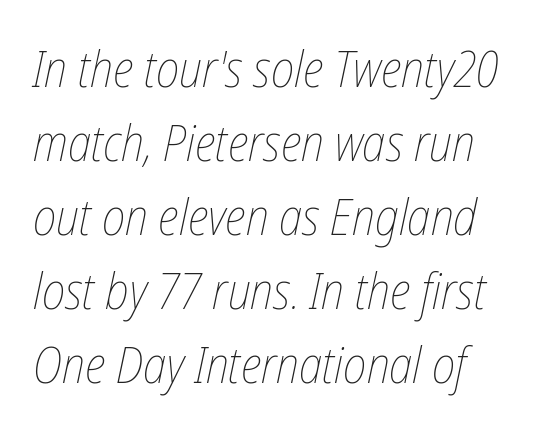
{"italic": "yes", "lean": "right", "slant_degrees": 12, "bold": "no", "weight": "thin", "width": "condensed", "stroke_contrast": "low", "x_height": "medium", "monospaced": "no", "underline": "no", "align": "left", "line_spacing": "normal", "line_spacing_ratio": 1.48, "letter_spacing": "normal", "letter_spacing_em": 0.0, "glyph_px": 50}
